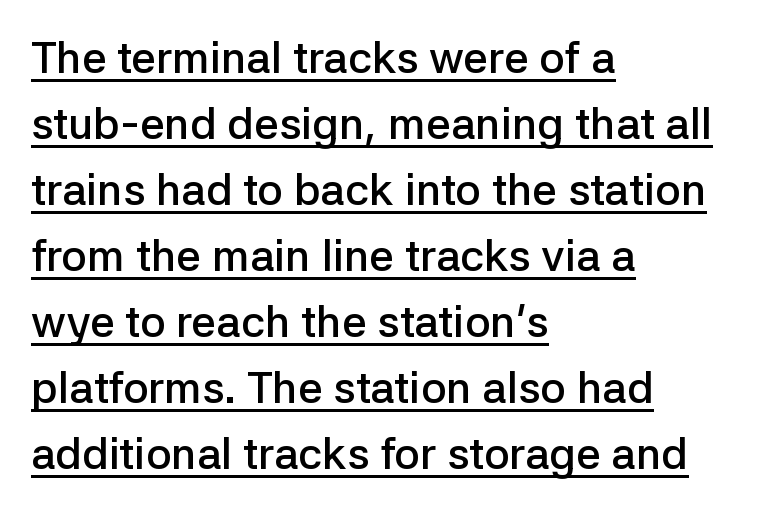
{"serif": "no", "italic": "no", "bold": "semi", "weight": "semibold", "width": "normal", "stroke_contrast": "low", "x_height": "medium", "monospaced": "no", "underline": "yes", "align": "left", "line_spacing": "normal", "line_spacing_ratio": 1.5, "letter_spacing": "normal", "letter_spacing_em": 0.0, "glyph_px": 44}
